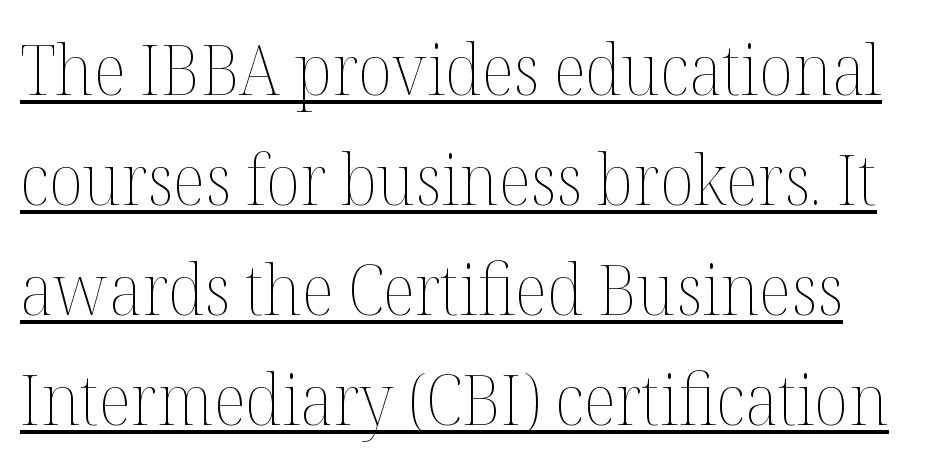
{"italic": "no", "bold": "no", "weight": "thin", "width": "normal", "stroke_contrast": "medium", "x_height": "medium", "monospaced": "no", "underline": "yes", "line_spacing": "normal", "line_spacing_ratio": 1.57, "letter_spacing": "normal", "letter_spacing_em": 0.0, "glyph_px": 70}
